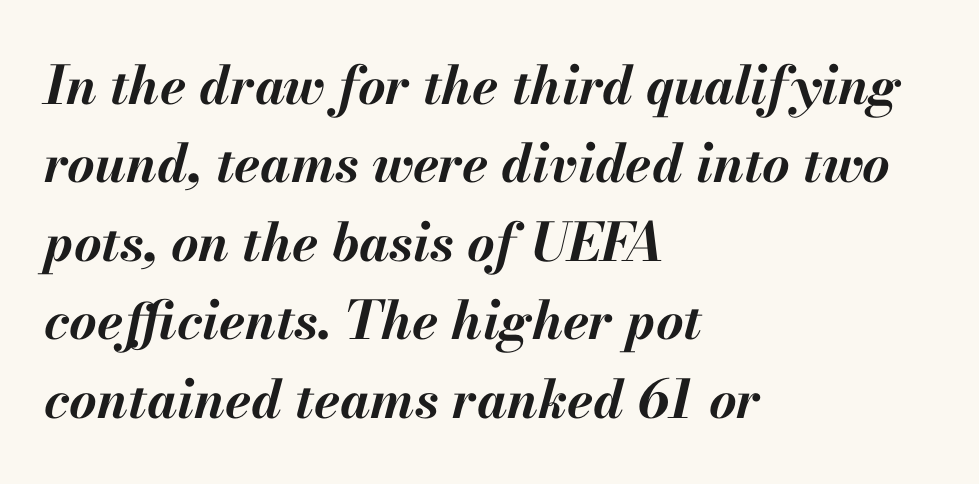
{"italic": "yes", "lean": "right", "slant_degrees": 13, "bold": "yes", "weight": "bold", "width": "normal", "stroke_contrast": "medium", "x_height": "small", "monospaced": "no", "underline": "no", "align": "left", "line_spacing": "normal", "line_spacing_ratio": 1.48, "letter_spacing": "normal", "letter_spacing_em": 0.0, "glyph_px": 53}
